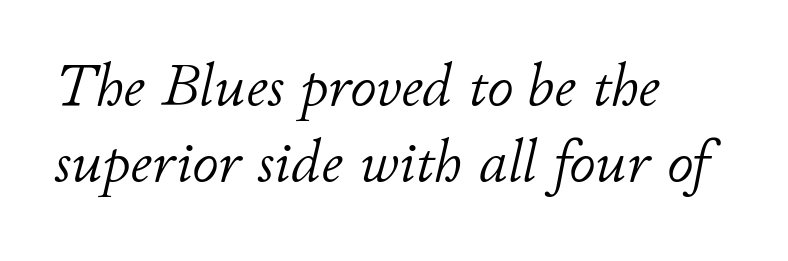
The image shows 59 px light type, italic (leaning right); set left-aligned, normal line spacing (1.29x), normal letter spacing, not underlined; low stroke contrast and a small x-height.
